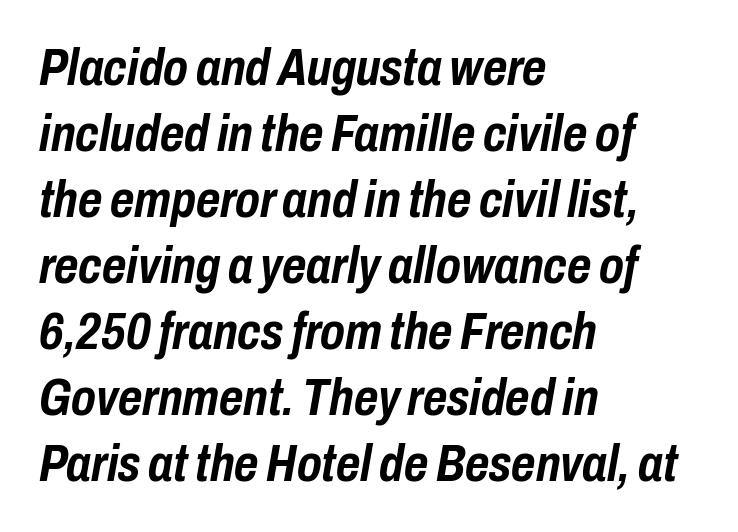
The gaps between neighbouring characters are ordinary and unremarkable. A bare baseline throughout the passage. The leading is moderate, giving the passage an even texture. Chunky letters — that's bold for sure. Proportional: the letters do not fall into vertical columns.
